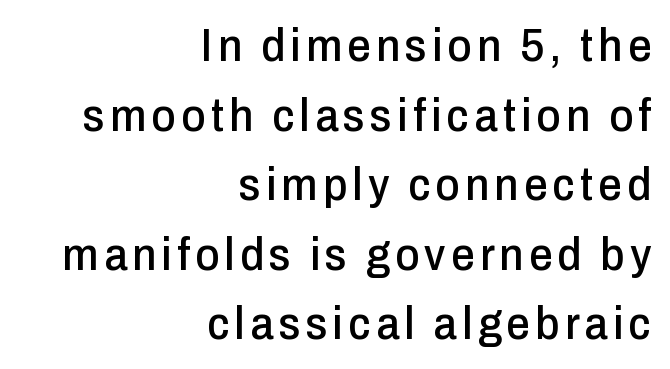
Q: Is the text italic (slanted)? A: No, it is upright.
Q: Is the typeface a serif or a sans-serif typeface? A: Sans-serif.
Q: Is the text underlined? A: No.
Q: How is the paragraph aligned? A: Right-aligned.
Q: Is the spacing between lines tight, normal or loose? A: Normal.
Q: Width (condensed, normal, or wide)? A: Condensed.
Q: Stroke contrast? A: Low.
Q: x-height? A: Medium.
Q: Monospaced? A: No.
